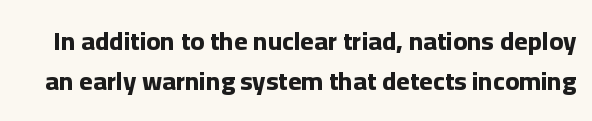
The image shows 26 px bold type, upright; set normal line spacing (1.52x), normal letter spacing, not underlined.
